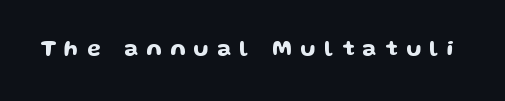
Q: Is the text italic (slanted)? A: No, it is upright.
Q: Is the text underlined? A: No.
Q: Is the spacing between letters normal or unusually wide? A: Unusually wide.
